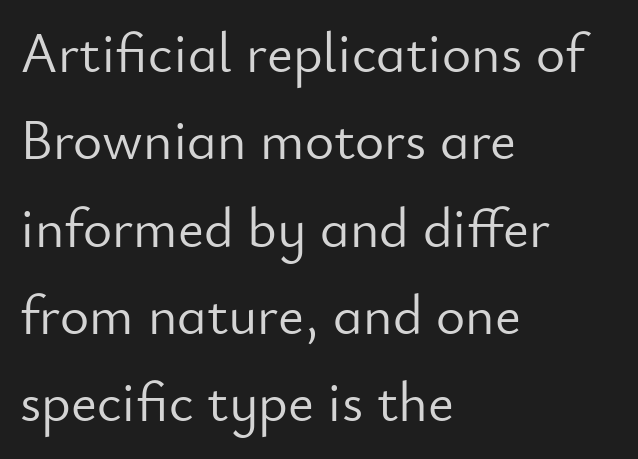
The image shows 56 px light sans-serif type, upright; set left-aligned, normal line spacing (1.56x), normal letter spacing, not underlined; low stroke contrast and a small x-height.
